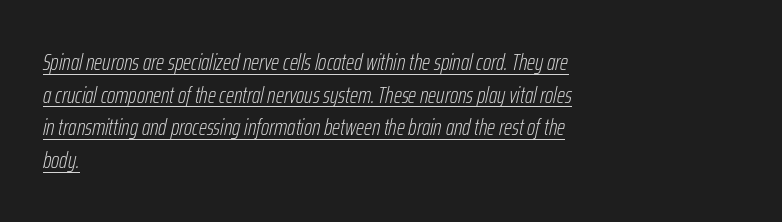
Q: Is the text bold? A: No.
Q: Is the text italic (slanted)? A: Yes, it leans right by about 12 degrees.
Q: Is the text underlined? A: Yes.
Q: How is the paragraph aligned? A: Left-aligned.
Q: Is the spacing between letters normal or unusually wide? A: Normal.
Q: Is the spacing between lines tight, normal or loose? A: Normal.
